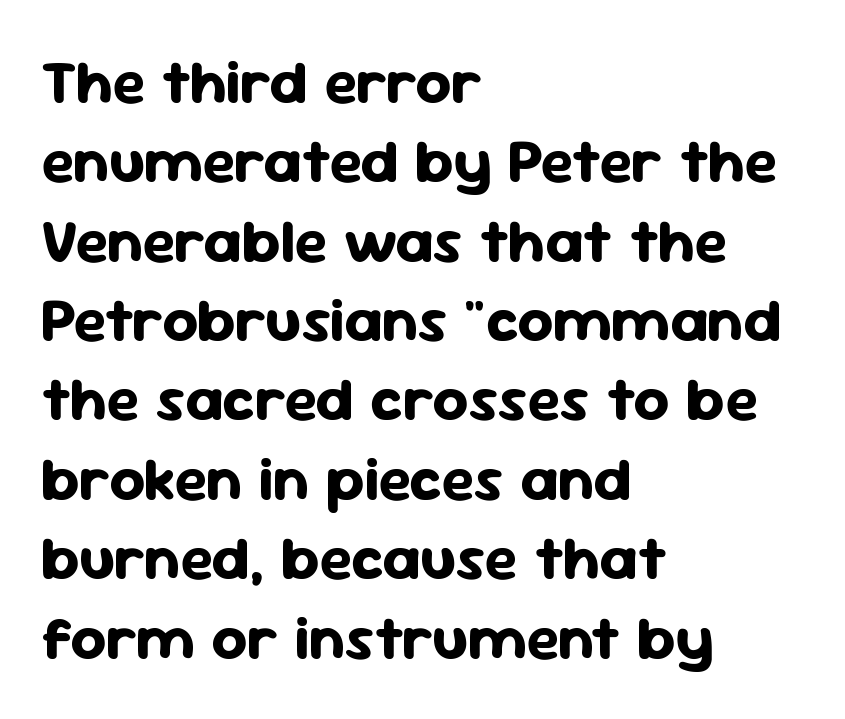
These lines carry a lot of weight — the face is fully bold. Is the block centered? No — it sits flush against the left margin. The typeface chosen for these lines omits serifs. Any mark beneath the type? The region is blank.
